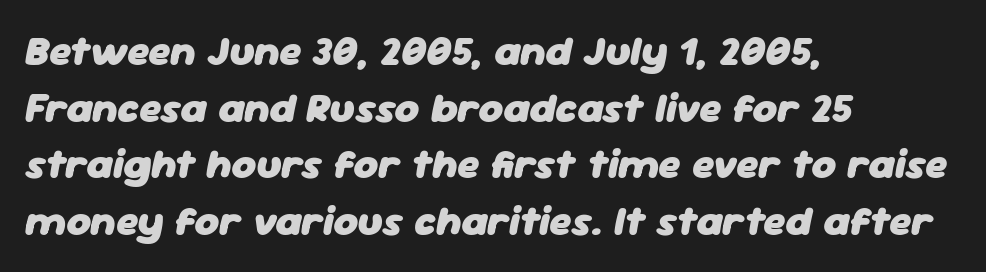
Q: Is the text bold? A: Yes.
Q: Is the text italic (slanted)? A: Yes, it leans right by about 11 degrees.
Q: Is the text underlined? A: No.
Q: How is the paragraph aligned? A: Left-aligned.
Q: Is the spacing between letters normal or unusually wide? A: Normal.
Q: Is the spacing between lines tight, normal or loose? A: Normal.
Q: Width (condensed, normal, or wide)? A: Normal.
Q: Stroke contrast? A: Low.
Q: x-height? A: Medium.
Q: Monospaced? A: No.
